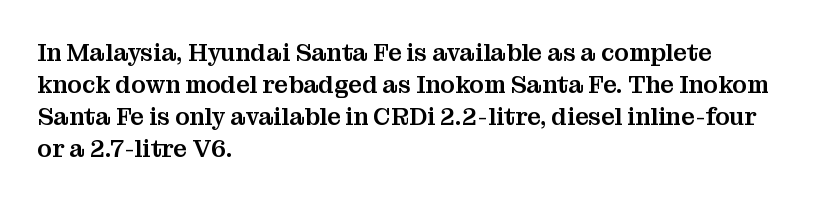
Q: Is the text italic (slanted)? A: No, it is upright.
Q: Is the text underlined? A: No.
Q: How is the paragraph aligned? A: Left-aligned.
Q: Is the spacing between letters normal or unusually wide? A: Normal.
Q: Is the spacing between lines tight, normal or loose? A: Normal.
